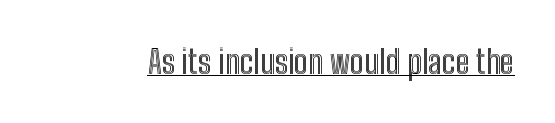
Q: Is the text italic (slanted)? A: No, it is upright.
Q: Is the text underlined? A: Yes.
Q: Is the spacing between letters normal or unusually wide? A: Normal.
Q: Width (condensed, normal, or wide)? A: Condensed.
Q: x-height? A: Medium.
Q: Monospaced? A: No.
